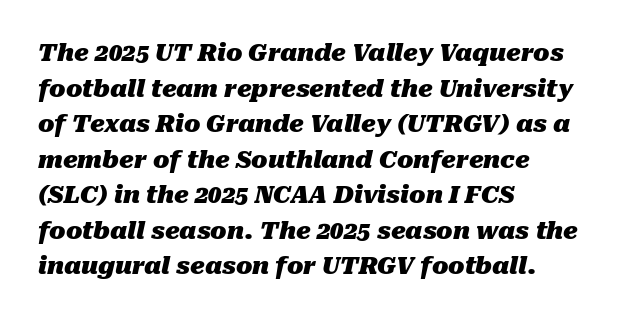
The rendering applies a slant to the glyphs. Beneath every word, the page is bare. Chunky letters — that's bold for sure. Default kerning and tracking; the words read as compact shapes. Reading down the column, the eye jumps a familiar distance to each next line.
